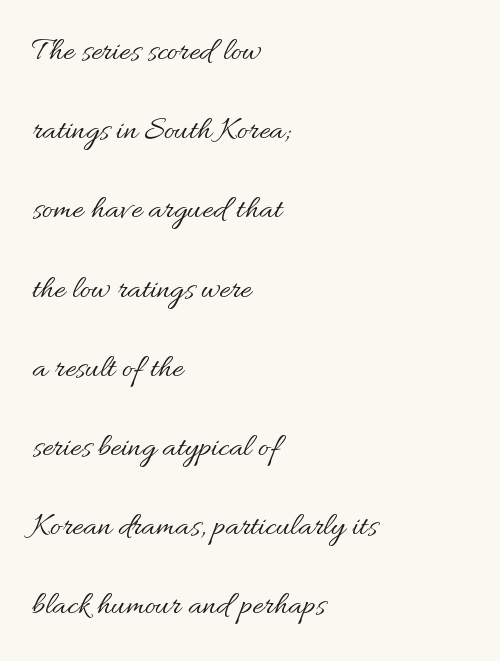
The image shows 33 px regular-weight type; set left-aligned, loose line spacing (2.4x), normal letter spacing, not underlined; medium stroke contrast and a small x-height.
